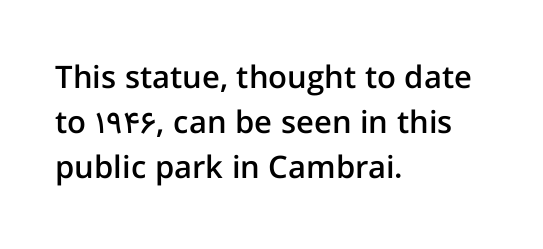
{"serif": "no", "italic": "no", "bold": "semi", "weight": "semibold", "width": "normal", "stroke_contrast": "low", "x_height": "medium", "monospaced": "no", "underline": "no", "align": "left", "line_spacing": "normal", "line_spacing_ratio": 1.45, "letter_spacing": "normal", "letter_spacing_em": 0.0, "glyph_px": 31}
